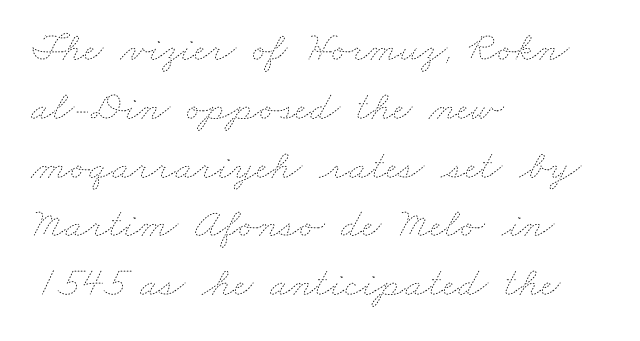
Looks like regular typesetting: each glyph gets only the width it needs. The line-height multiplier appears to be the usual default. Weight: not bold — regular or lighter. The type is set solid horizontally, with unmodified tracking. Layout note: lines flush left.
